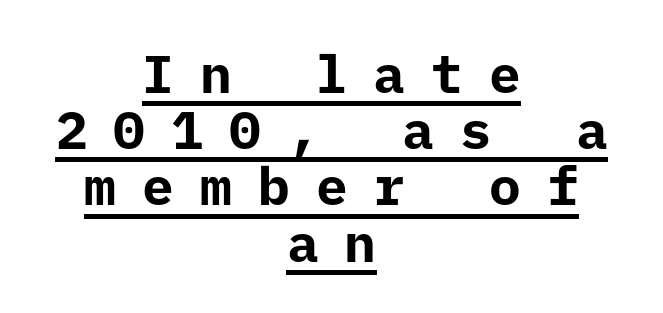
Q: Is the text bold? A: Yes.
Q: Is the text italic (slanted)? A: No, it is upright.
Q: Is the typeface a serif or a sans-serif typeface? A: Sans-serif.
Q: Is the text underlined? A: Yes.
Q: How is the paragraph aligned? A: Centered.
Q: Is the spacing between letters normal or unusually wide? A: Unusually wide.
Q: Is the spacing between lines tight, normal or loose? A: Tight.
Q: Width (condensed, normal, or wide)? A: Normal.
Q: Stroke contrast? A: Low.
Q: x-height? A: Medium.
